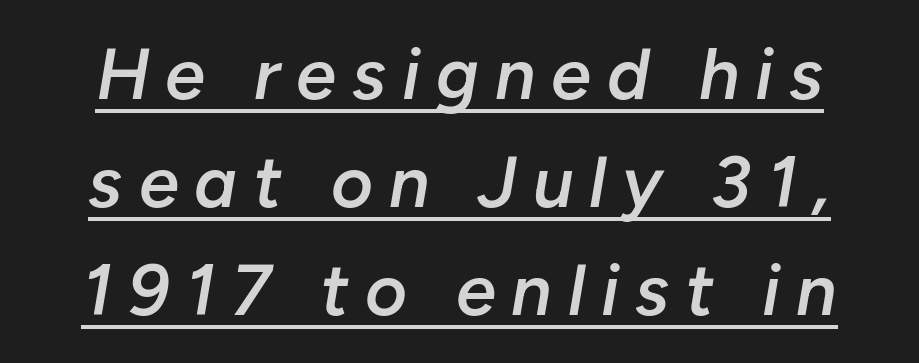
{"italic": "yes", "lean": "right", "slant_degrees": 10, "bold": "semi", "weight": "semibold", "width": "normal", "stroke_contrast": "low", "x_height": "medium", "monospaced": "no", "underline": "yes", "line_spacing": "normal", "line_spacing_ratio": 1.5, "letter_spacing": "wide", "letter_spacing_em": 0.22, "glyph_px": 72}
